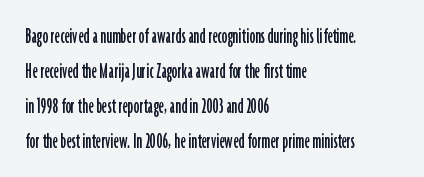
Q: Is the text italic (slanted)? A: No, it is upright.
Q: Is the text underlined? A: No.
Q: How is the paragraph aligned? A: Left-aligned.
Q: Is the spacing between letters normal or unusually wide? A: Normal.
Q: Is the spacing between lines tight, normal or loose? A: Normal.
